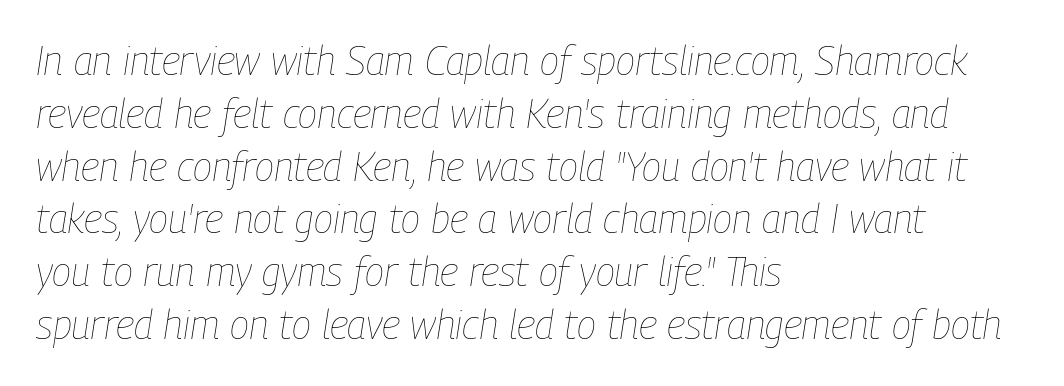
The passage shown leans; its letterforms are oblique. The baseline area is clear. Each word holds together tightly as a unit, with standard inter-letter gaps. A light-to-regular cut is what we see here. Compared with typical paragraphs, the rows here are spaced about the same. A typesetter would call this proportional, since set widths differ per character.
